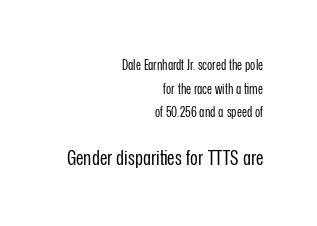
{"italic": "no", "bold": "no", "underline": "no", "align": "right", "line_spacing": "normal", "line_spacing_ratio": 1.69, "letter_spacing": "normal", "letter_spacing_em": 0.0, "larger_block": "second", "size_ratio": 1.5, "glyph_px": 21}
